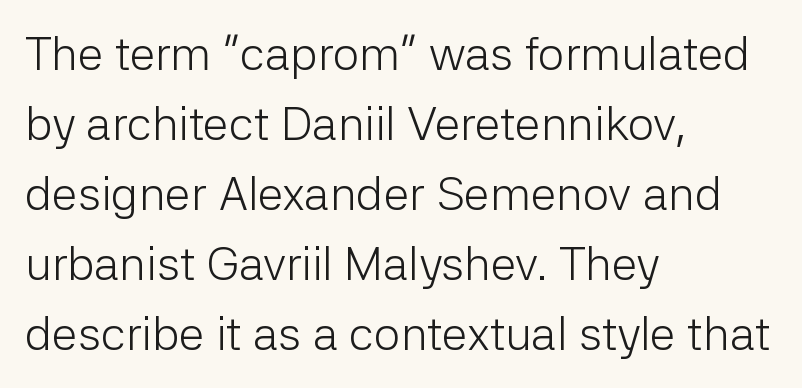
The image shows 47 px light sans-serif type, upright; set left-aligned, normal line spacing (1.49x), normal letter spacing, not underlined; low stroke contrast and a medium x-height.
